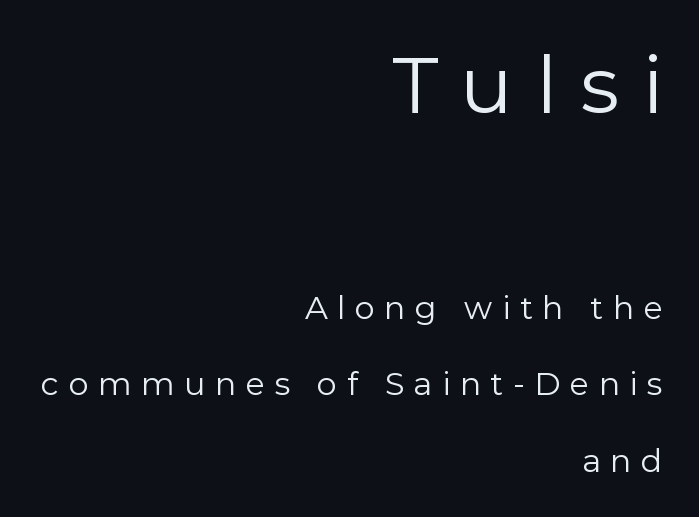
{"serif": "no", "italic": "no", "bold": "no", "weight": "regular", "width": "normal", "x_height": "medium", "monospaced": "no", "underline": "no", "align": "right", "line_spacing": "loose", "line_spacing_ratio": 2.39, "letter_spacing": "wide", "letter_spacing_em": 0.29, "larger_block": "first", "size_ratio": 2.47, "glyph_px": 79}
